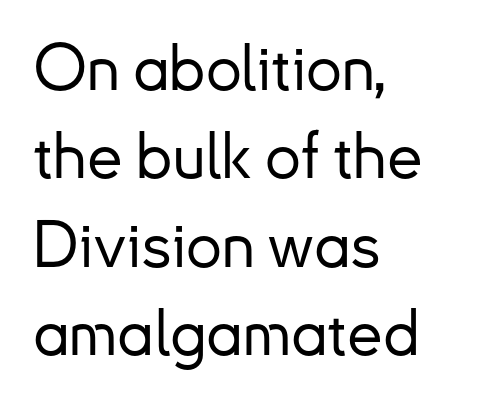
{"serif": "no", "italic": "no", "width": "normal", "stroke_contrast": "low", "x_height": "small", "monospaced": "no", "underline": "no", "align": "left", "line_spacing": "normal", "line_spacing_ratio": 1.38, "letter_spacing": "normal", "letter_spacing_em": 0.0, "glyph_px": 64}
